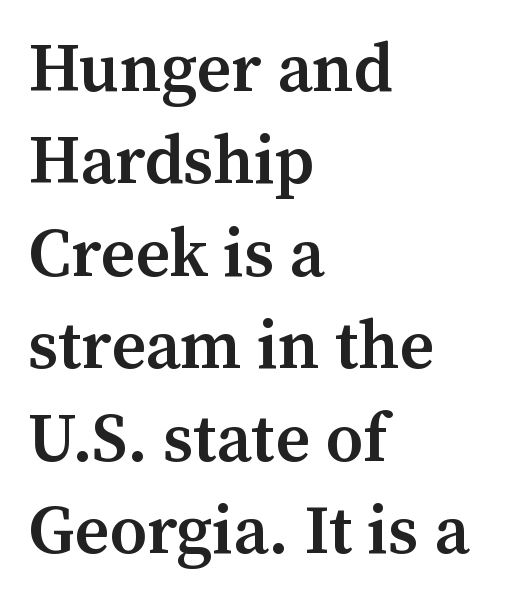
{"serif": "yes", "italic": "no", "bold": "semi", "weight": "semibold", "width": "normal", "stroke_contrast": "medium", "x_height": "medium", "monospaced": "no", "underline": "no", "align": "left", "line_spacing": "normal", "line_spacing_ratio": 1.36, "letter_spacing": "normal", "letter_spacing_em": 0.0, "glyph_px": 68}
